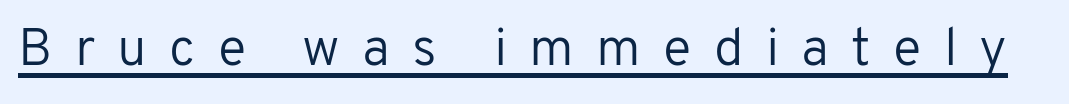
Nope, no serifs anywhere on these letters. No extra ink here — the face is not bold. In terms of posture, this sample is upright. Spacing between characters has been opened up far beyond the box default. Every word sits above its own underline.
